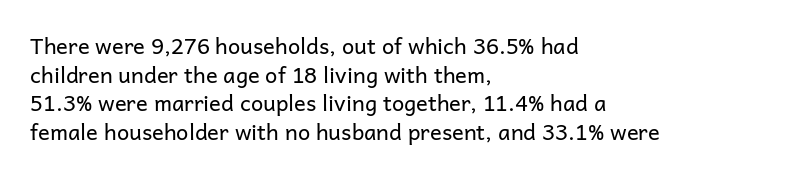
The image shows 22 px text type, upright; set left-aligned, normal line spacing (1.3x), normal letter spacing, not underlined.
